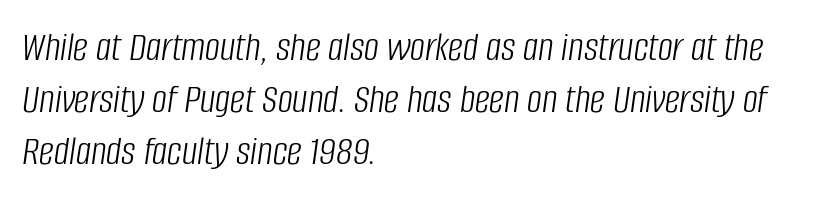
Q: Is the text bold? A: No.
Q: Is the text italic (slanted)? A: Yes, it leans right by about 8 degrees.
Q: Is the text underlined? A: No.
Q: How is the paragraph aligned? A: Left-aligned.
Q: Is the spacing between letters normal or unusually wide? A: Normal.
Q: Width (condensed, normal, or wide)? A: Condensed.
Q: Stroke contrast? A: Low.
Q: x-height? A: Large.
Q: Monospaced? A: No.
